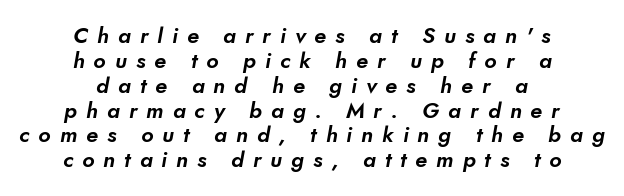
The image shows 22 px text type; set centered, tight line spacing (1.13x), unusually wide letter spacing (+0.41 em), not underlined.
